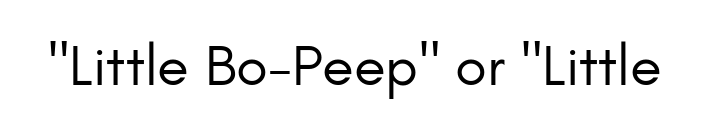
Serif or sans? Sans — the stroke terminals are bare. Posture: straight, roman, zero tilt. Heaviness? Minimal to ordinary, like unemphasized prose. Descenders are the only things crossing below the line. These lines keep a tight, regular rhythm from letter to letter.
